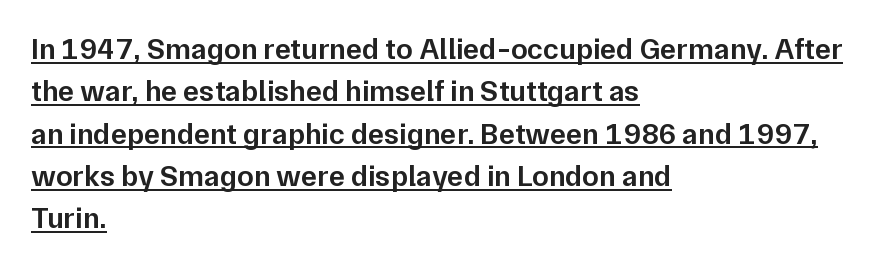
Compared with undecorated copy, this sample adds a rule below the words. Ascenders rise straight up at ninety degrees. The designer went with a sans here, leaving each stem footless. Letter spacing: default. Evenly set lines give the paragraph a standard silhouette. Do the characters align in a grid? No, the font is proportional.
